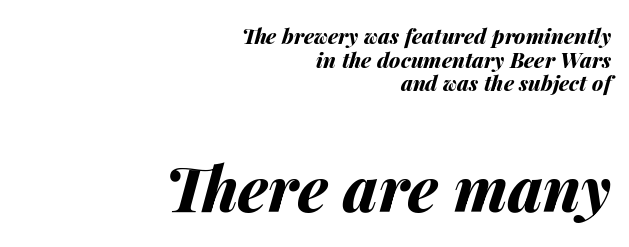
Q: Is the text bold? A: Yes.
Q: Is the text italic (slanted)? A: Yes, it leans right by about 14 degrees.
Q: Is the text underlined? A: No.
Q: How is the paragraph aligned? A: Right-aligned.
Q: Is the spacing between letters normal or unusually wide? A: Normal.
Q: Is the spacing between lines tight, normal or loose? A: Tight.
Q: Which block of text is set in a larger size, the first (top) or the second (bottom)? A: The second (bottom) one.
Q: Width (condensed, normal, or wide)? A: Normal.
Q: Stroke contrast? A: Medium.
Q: x-height? A: Medium.
Q: Monospaced? A: No.
